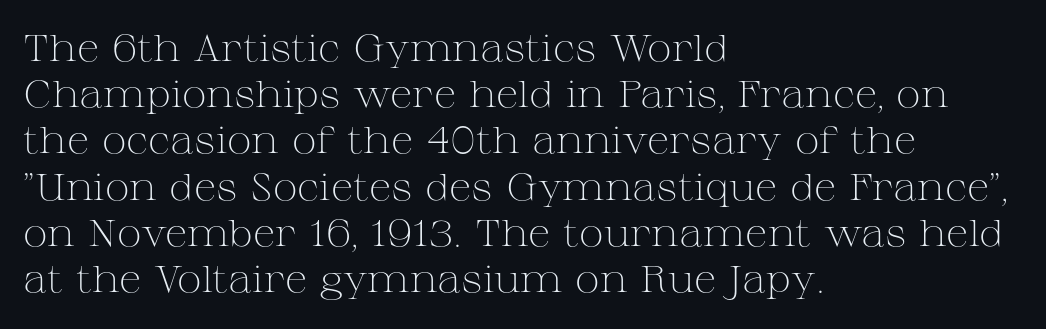
The image shows 37 px light, wide serif type, upright; set left-aligned, normal line spacing (1.25x), normal letter spacing, not underlined; medium stroke contrast and a medium x-height.
